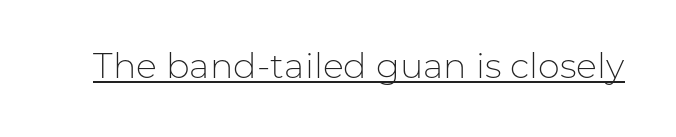
Q: Is the text bold? A: No.
Q: Is the text italic (slanted)? A: No, it is upright.
Q: Is the typeface a serif or a sans-serif typeface? A: Sans-serif.
Q: Is the text underlined? A: Yes.
Q: Is the spacing between letters normal or unusually wide? A: Normal.
Q: Width (condensed, normal, or wide)? A: Normal.
Q: Stroke contrast? A: Low.
Q: x-height? A: Medium.
Q: Monospaced? A: No.
